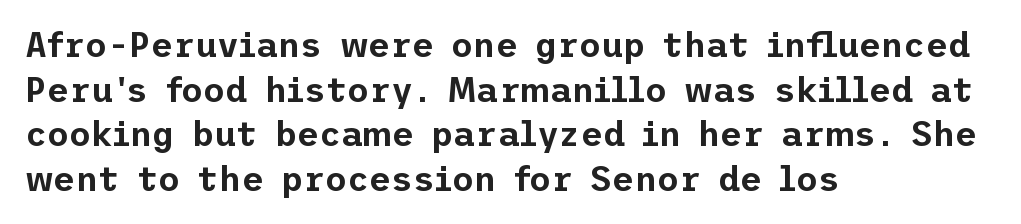
The image shows 34 px sans-serif type, upright; set left-aligned, normal line spacing (1.31x), normal letter spacing, not underlined; low stroke contrast and a medium x-height.
